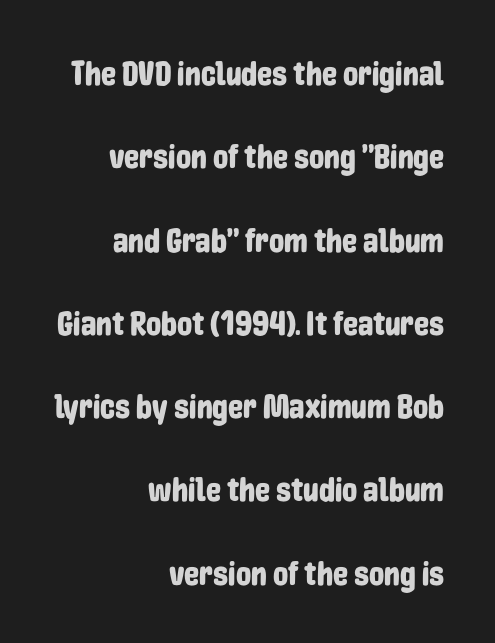
You could not count columns in this text — the font is proportionally spaced. Grotesque or geometric, the face here clearly has no serifs. The zone under the glyphs is completely vacant. Students, note that the glyphs here touch the page at normal intervals. The block of text is sparse from top to bottom, with ample space between rows.
